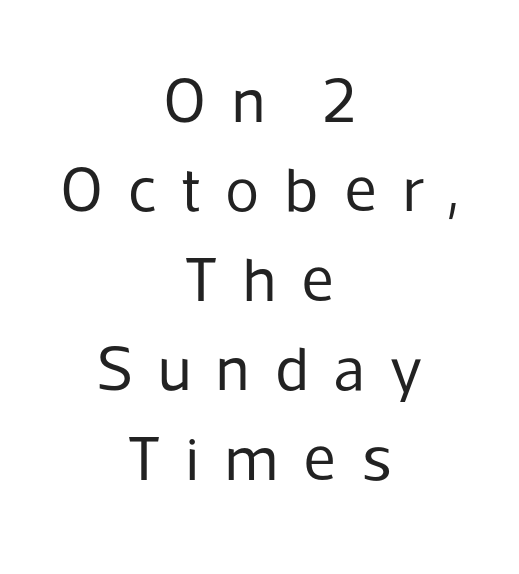
The image shows 63 px regular-weight sans-serif type, upright; set centered, normal line spacing (1.42x), unusually wide letter spacing (+0.4 em), not underlined; low stroke contrast and a medium x-height.
